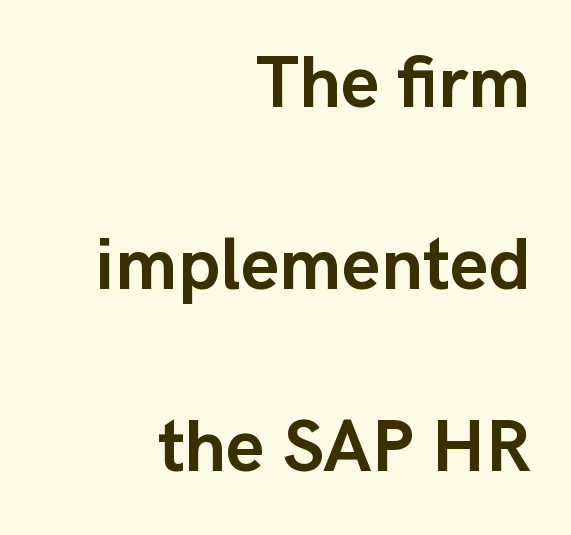
The letters advance in unequal steps, a hallmark of proportional type. Students, observe: this is what heavily led, spacious text looks like. This is heavy type, rendered in bold. Here the glyphs are tracked normally, forming tight word shapes.
